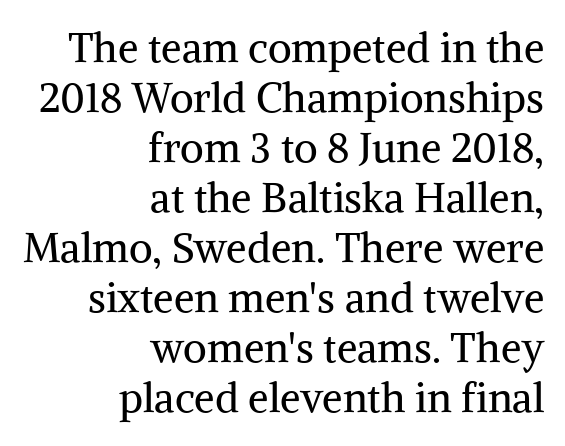
The letters stand upright; this is a roman face. Decoration check: the copy has no underline. The rag falls on the left side of this text block. Varying glyph widths throughout — classic text-font behaviour. Each letter's strokes conclude with small projecting serifs.
